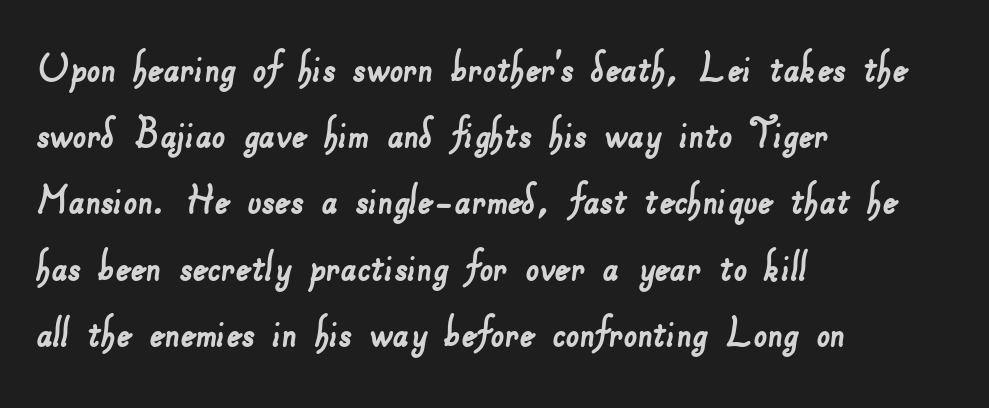
{"serif": "no", "width": "normal", "stroke_contrast": "low", "x_height": "small", "monospaced": "no", "underline": "no", "align": "left", "line_spacing": "normal", "line_spacing_ratio": 1.38, "letter_spacing": "normal", "letter_spacing_em": 0.0, "glyph_px": 48}
